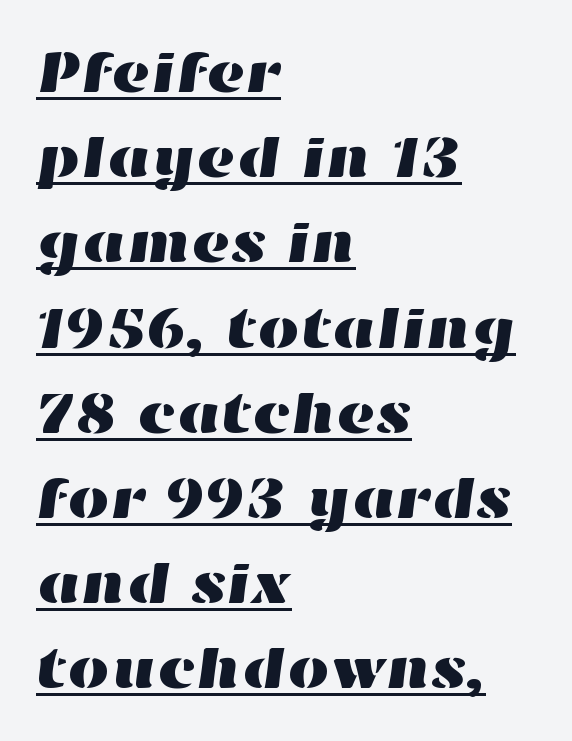
{"width": "wide", "stroke_contrast": "high", "x_height": "medium", "monospaced": "no", "underline": "yes", "align": "left", "line_spacing": "normal", "line_spacing_ratio": 1.42, "letter_spacing": "normal", "letter_spacing_em": 0.0, "glyph_px": 60}
